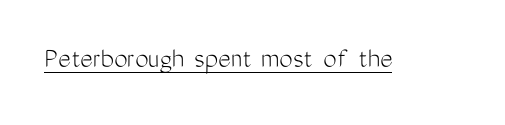
{"serif": "no", "italic": "no", "bold": "no", "weight": "light", "width": "condensed", "stroke_contrast": "medium", "x_height": "medium", "monospaced": "no", "underline": "yes", "letter_spacing": "normal", "letter_spacing_em": 0.0, "glyph_px": 30}
